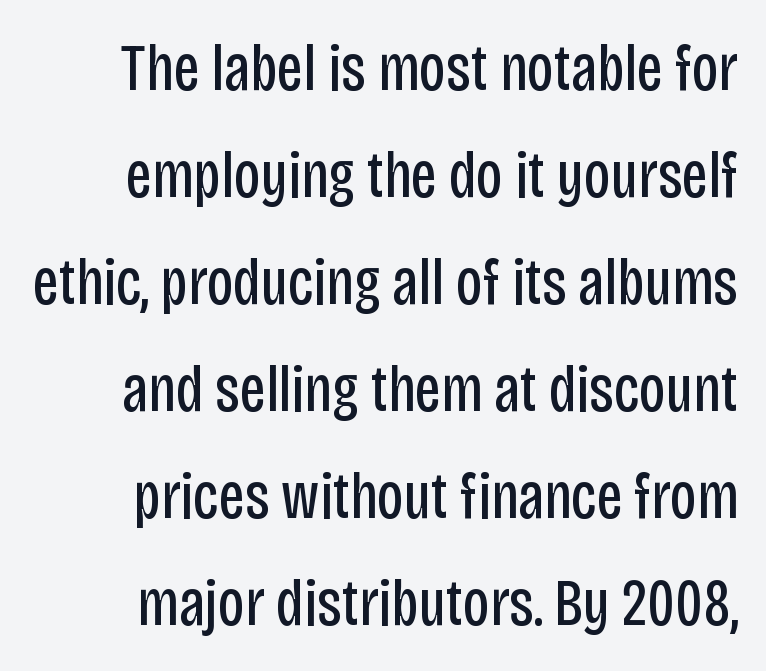
Q: Is the text bold? A: No.
Q: Is the text italic (slanted)? A: No, it is upright.
Q: Is the typeface a serif or a sans-serif typeface? A: Sans-serif.
Q: Is the text underlined? A: No.
Q: Is the spacing between letters normal or unusually wide? A: Normal.
Q: Is the spacing between lines tight, normal or loose? A: Normal.
Q: Width (condensed, normal, or wide)? A: Condensed.
Q: Stroke contrast? A: Low.
Q: x-height? A: Large.
Q: Monospaced? A: No.
